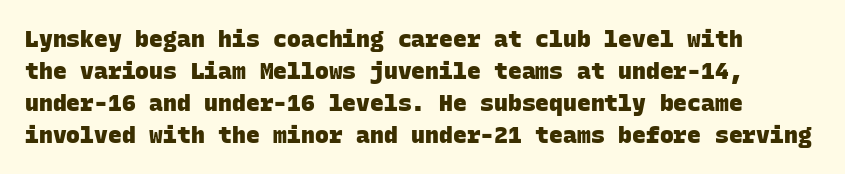
{"bold": "yes", "underline": "no", "line_spacing": "normal", "line_spacing_ratio": 1.39, "letter_spacing": "normal", "letter_spacing_em": 0.0, "glyph_px": 23}
